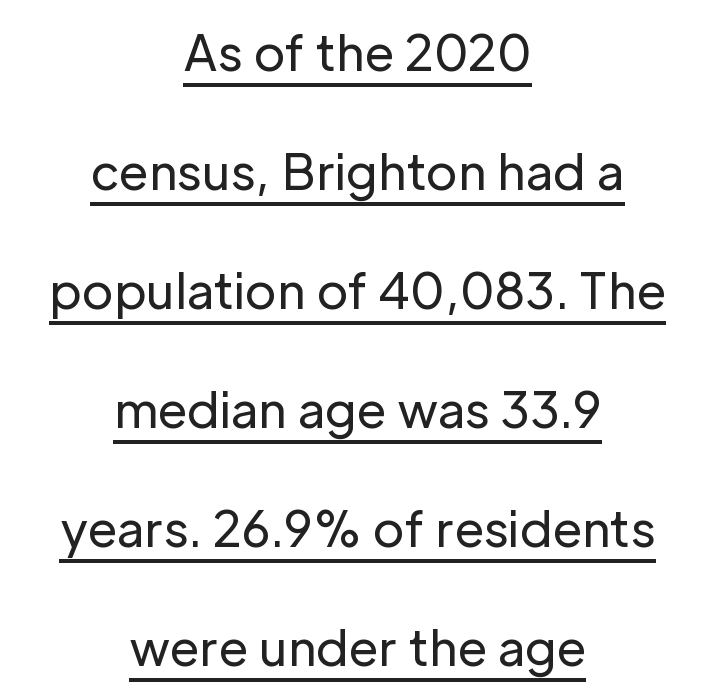
{"serif": "no", "italic": "no", "bold": "no", "weight": "regular", "width": "normal", "stroke_contrast": "low", "x_height": "medium", "monospaced": "no", "underline": "yes", "align": "center", "line_spacing": "loose", "line_spacing_ratio": 2.48, "letter_spacing": "normal", "letter_spacing_em": 0.0, "glyph_px": 48}
